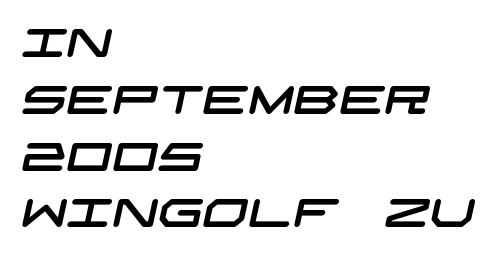
The image shows 40 px wide sans-serif type; set left-aligned, normal line spacing (1.42x), normal letter spacing, not underlined; low stroke contrast and a large x-height.
